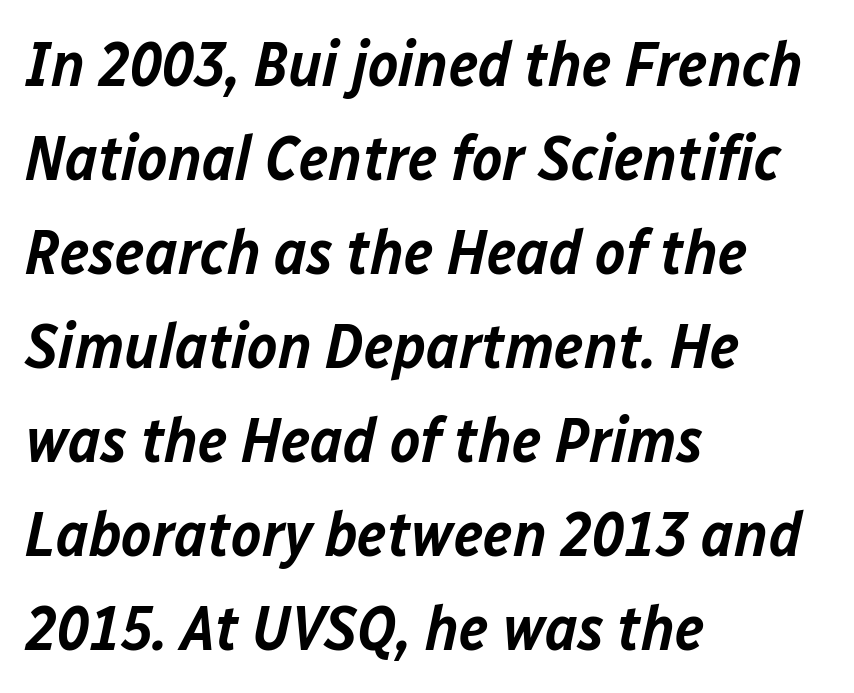
The image shows 64 px semibold type, italic (leaning right); set left-aligned, normal line spacing (1.47x), normal letter spacing, not underlined; low stroke contrast and a medium x-height.
